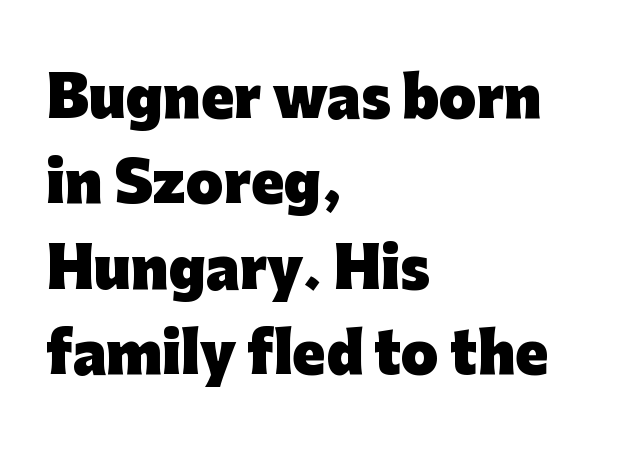
{"serif": "no", "italic": "no", "bold": "yes", "weight": "heavy", "width": "normal", "stroke_contrast": "low", "x_height": "medium", "monospaced": "no", "underline": "no", "align": "left", "line_spacing": "normal", "line_spacing_ratio": 1.58, "letter_spacing": "normal", "letter_spacing_em": 0.0, "glyph_px": 54}
